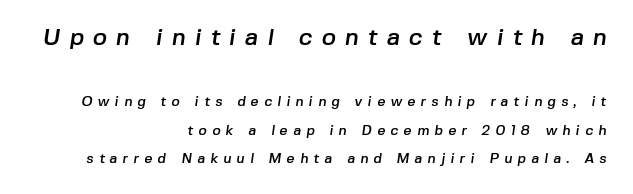
{"underline": "no", "align": "right", "line_spacing": "loose", "line_spacing_ratio": 2.04, "letter_spacing": "wide", "letter_spacing_em": 0.38, "larger_block": "first", "size_ratio": 1.71, "glyph_px": 24}
